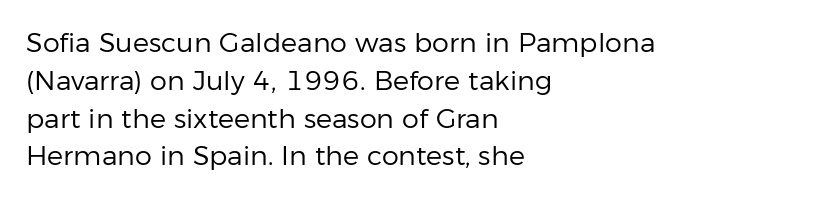
Short note: letters normally spaced. These lines are set flush left with a ragged right edge. The passage shown is not bold in any degree. Rows of type keep a routine distance in the vertical direction. This is the regular roman posture of the typeface.
